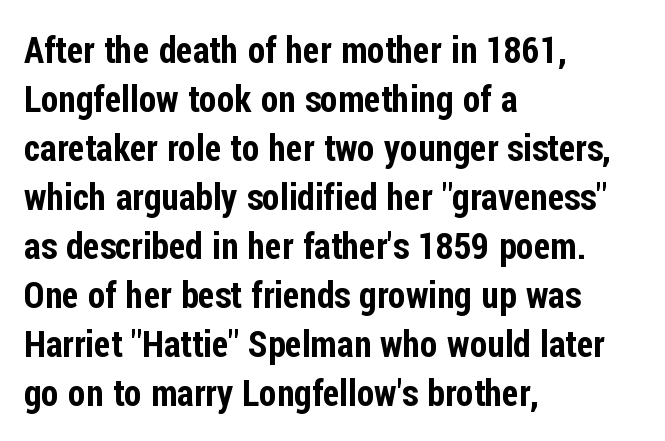
{"serif": "no", "italic": "no", "width": "condensed", "stroke_contrast": "low", "x_height": "medium", "monospaced": "no", "underline": "no", "align": "left", "line_spacing": "normal", "line_spacing_ratio": 1.36, "letter_spacing": "normal", "letter_spacing_em": 0.0, "glyph_px": 36}
